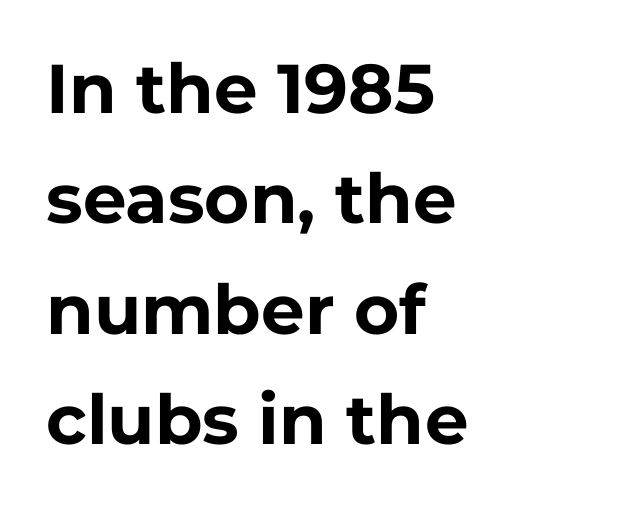
The image shows 69 px bold sans-serif type, upright; set left-aligned, normal line spacing (1.6x), normal letter spacing, not underlined; low stroke contrast and a medium x-height.
